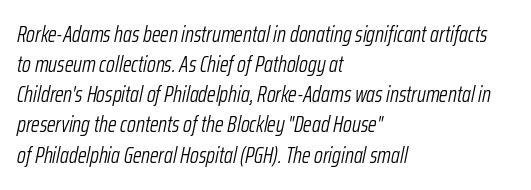
Q: Is the text bold? A: No.
Q: Is the text italic (slanted)? A: Yes, it leans right by about 12 degrees.
Q: Is the text underlined? A: No.
Q: How is the paragraph aligned? A: Left-aligned.
Q: Is the spacing between letters normal or unusually wide? A: Normal.
Q: Is the spacing between lines tight, normal or loose? A: Normal.
